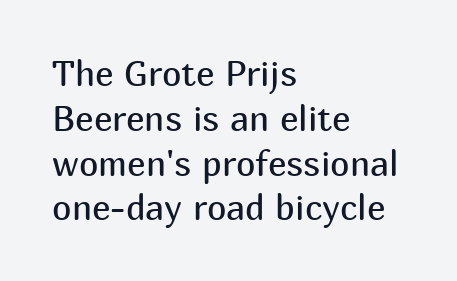
{"serif": "no", "italic": "no", "bold": "no", "weight": "regular", "width": "normal", "stroke_contrast": "medium", "x_height": "medium", "monospaced": "no", "underline": "no", "align": "left", "line_spacing": "normal", "line_spacing_ratio": 1.28, "letter_spacing": "normal", "letter_spacing_em": 0.0, "glyph_px": 35}
